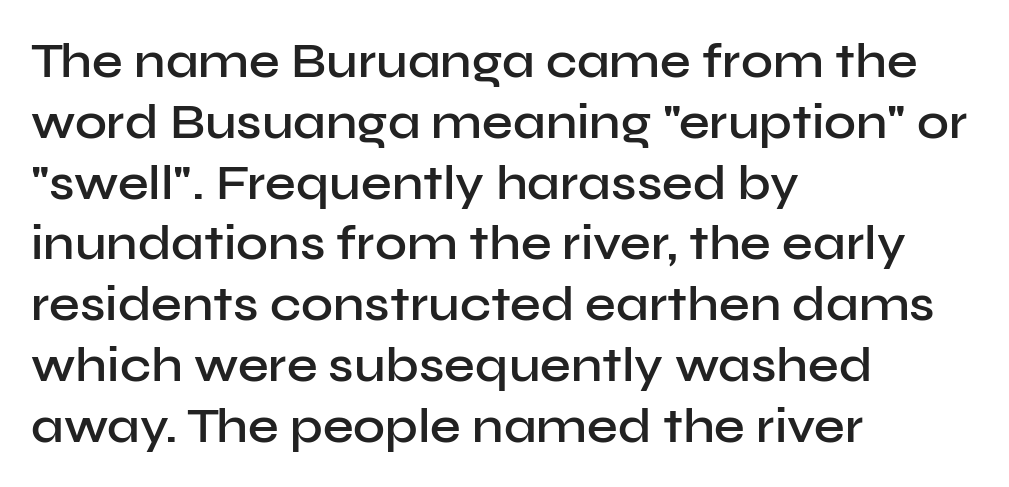
The image shows 49 px semibold sans-serif type, upright; set left-aligned, line spacing 1.24x, normal letter spacing, not underlined; low stroke contrast and a medium x-height.
